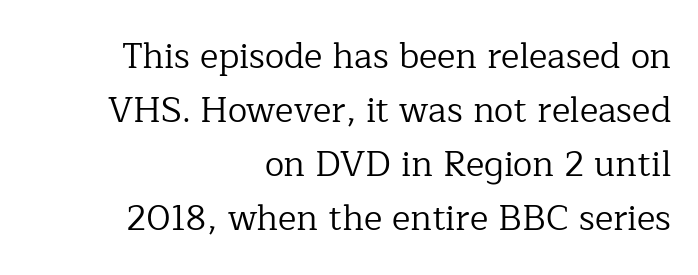
The image shows 35 px regular-weight serif type, upright; set right-aligned, normal line spacing (1.54x), normal letter spacing, not underlined; low stroke contrast and a medium x-height.
